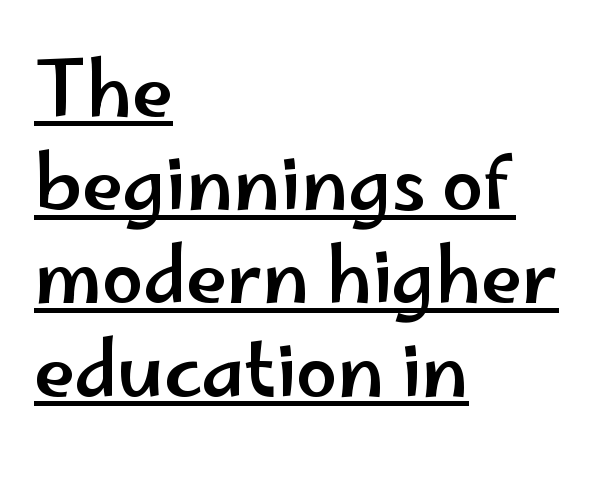
Leftover space on each line is placed entirely after the last word. Students, observe the line beneath the letters — that is underlining. The rows are spaced the way most documents space them. Varying glyph widths throughout — classic text-font behaviour. This rendering employs a face without finishing strokes, i.e., a sans-serif.
